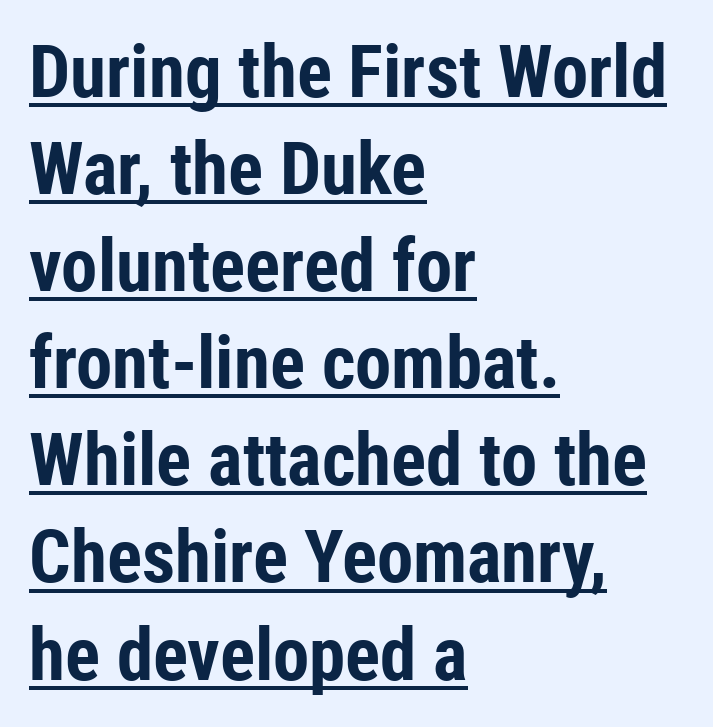
Q: Is the text bold? A: Yes.
Q: Is the text italic (slanted)? A: No, it is upright.
Q: Is the typeface a serif or a sans-serif typeface? A: Sans-serif.
Q: Is the text underlined? A: Yes.
Q: How is the paragraph aligned? A: Left-aligned.
Q: Is the spacing between letters normal or unusually wide? A: Normal.
Q: Is the spacing between lines tight, normal or loose? A: Normal.
Q: Width (condensed, normal, or wide)? A: Condensed.
Q: Stroke contrast? A: Low.
Q: x-height? A: Medium.
Q: Monospaced? A: No.
